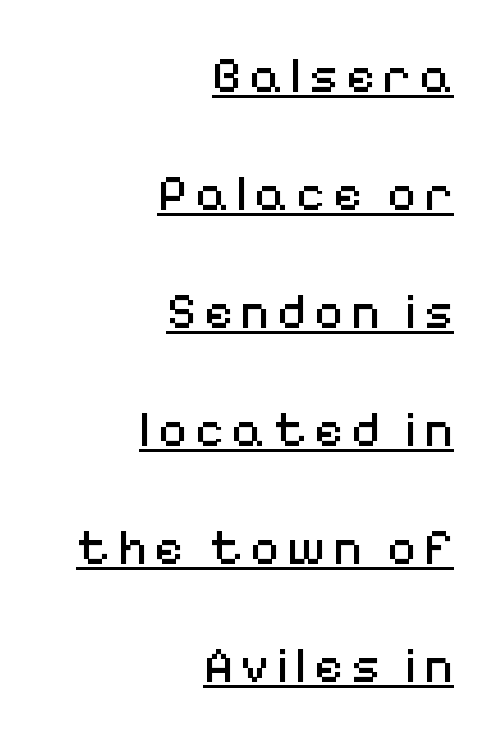
Q: Is the text bold? A: No.
Q: Is the text italic (slanted)? A: No, it is upright.
Q: Is the typeface a serif or a sans-serif typeface? A: Sans-serif.
Q: Is the text underlined? A: Yes.
Q: How is the paragraph aligned? A: Right-aligned.
Q: Is the spacing between lines tight, normal or loose? A: Loose.
Q: Width (condensed, normal, or wide)? A: Normal.
Q: Stroke contrast? A: Medium.
Q: x-height? A: Medium.
Q: Monospaced? A: No.
